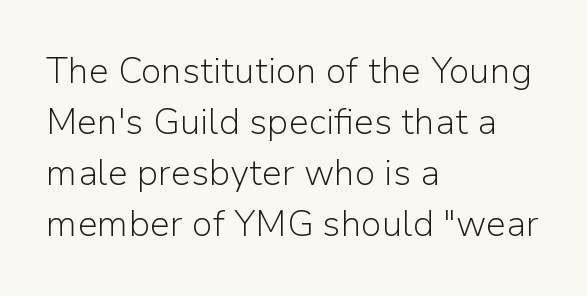
Q: Is the text bold? A: No.
Q: Is the text italic (slanted)? A: No, it is upright.
Q: Is the typeface a serif or a sans-serif typeface? A: Sans-serif.
Q: Is the text underlined? A: No.
Q: How is the paragraph aligned? A: Left-aligned.
Q: Is the spacing between letters normal or unusually wide? A: Normal.
Q: Is the spacing between lines tight, normal or loose? A: Normal.
Q: Width (condensed, normal, or wide)? A: Normal.
Q: Stroke contrast? A: Low.
Q: x-height? A: Medium.
Q: Monospaced? A: No.
